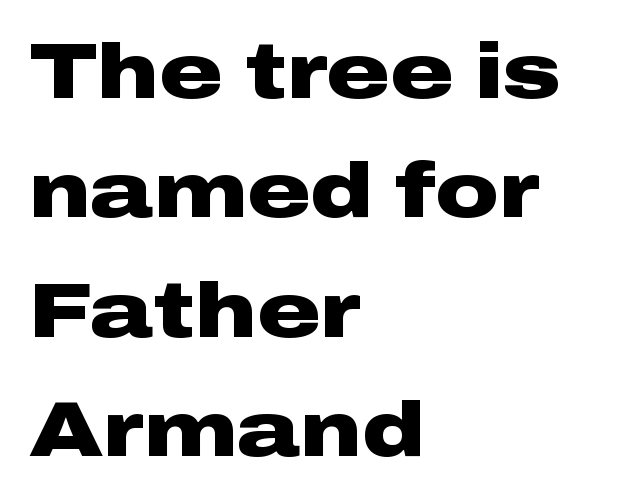
Examine the stroke ends and you'll find no serifs. Caption: bold face, heavy strokes. Is this a fixed-width face? No — the glyphs have proportional, varying widths. The lettering stays uniformly vertical, giving the passage a roman look. A typesetter would call this zero additional tracking. Line beginnings align vertically; line endings do not.
